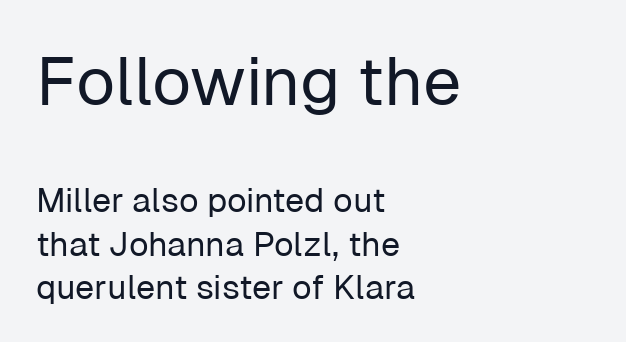
The image shows 68 px regular-weight sans-serif type, upright; set left-aligned, normal line spacing (1.28x), normal letter spacing, not underlined; the first (top) block is 2.0x larger; low stroke contrast and a medium x-height.
